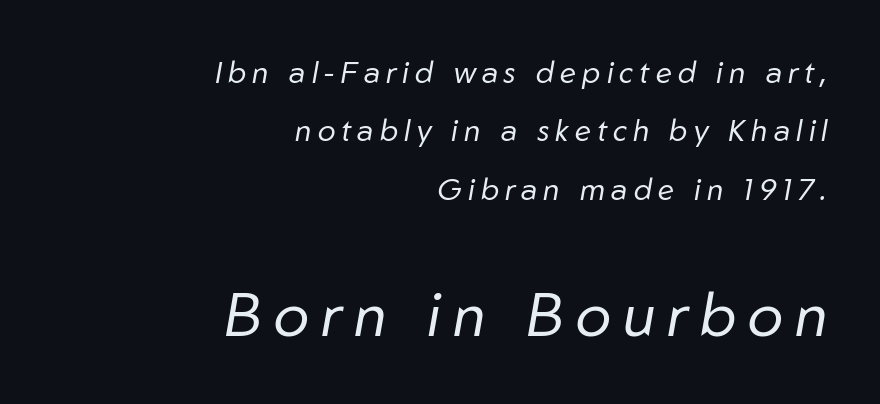
Loosely led — the rows are spread out. Line ends are locked; line starts wander. Compared with typical body copy, the letter spacing here is much looser. The face used here appears at its bigger size in the lower chunk. The letterforms sit at book weight or below.
